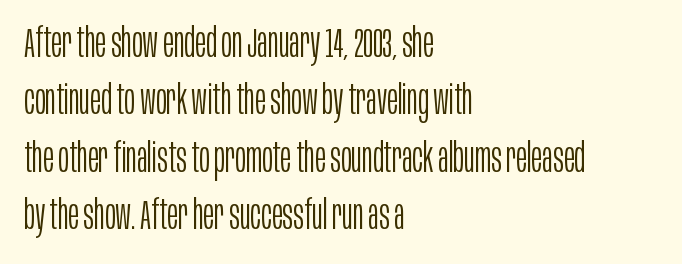
Q: Is the text bold? A: No.
Q: Is the text italic (slanted)? A: No, it is upright.
Q: Is the typeface a serif or a sans-serif typeface? A: Sans-serif.
Q: Is the text underlined? A: No.
Q: How is the paragraph aligned? A: Left-aligned.
Q: Is the spacing between letters normal or unusually wide? A: Normal.
Q: Is the spacing between lines tight, normal or loose? A: Normal.
Q: Width (condensed, normal, or wide)? A: Condensed.
Q: Stroke contrast? A: Low.
Q: x-height? A: Large.
Q: Monospaced? A: No.
